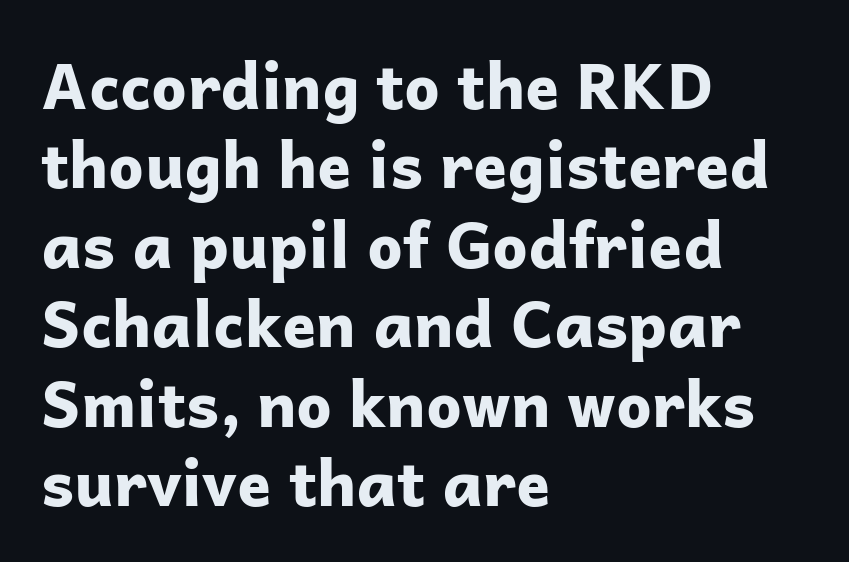
Q: Is the text bold? A: Yes.
Q: Is the text italic (slanted)? A: No, it is upright.
Q: Is the typeface a serif or a sans-serif typeface? A: Sans-serif.
Q: Is the text underlined? A: No.
Q: How is the paragraph aligned? A: Left-aligned.
Q: Is the spacing between letters normal or unusually wide? A: Normal.
Q: Is the spacing between lines tight, normal or loose? A: Normal.
Q: Width (condensed, normal, or wide)? A: Normal.
Q: Stroke contrast? A: Low.
Q: x-height? A: Medium.
Q: Monospaced? A: No.
